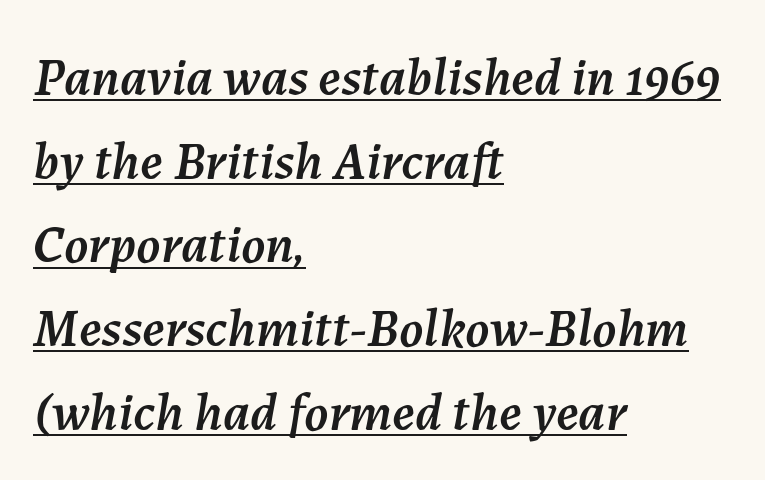
The image shows 54 px text type, italic (leaning right); set left-aligned, normal line spacing (1.55x), normal letter spacing, underlined; medium stroke contrast and a medium x-height.
